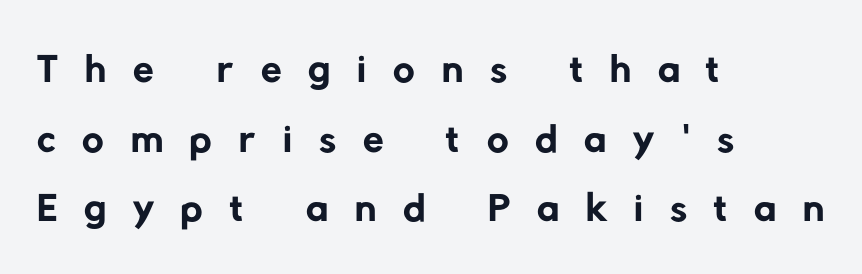
Q: Is the text bold? A: No.
Q: Is the typeface a serif or a sans-serif typeface? A: Sans-serif.
Q: Is the text underlined? A: No.
Q: How is the paragraph aligned? A: Left-aligned.
Q: Is the spacing between letters normal or unusually wide? A: Unusually wide.
Q: Width (condensed, normal, or wide)? A: Normal.
Q: Stroke contrast? A: Low.
Q: x-height? A: Medium.
Q: Monospaced? A: No.
